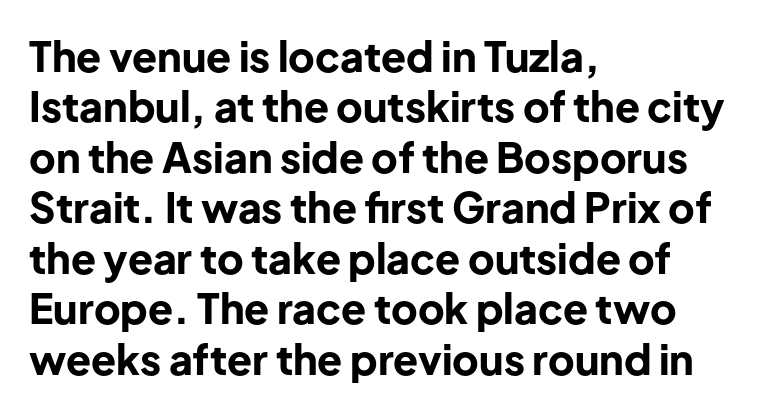
The image shows 41 px bold sans-serif type, upright; set left-aligned, line spacing 1.23x, normal letter spacing, not underlined; low stroke contrast and a medium x-height.
